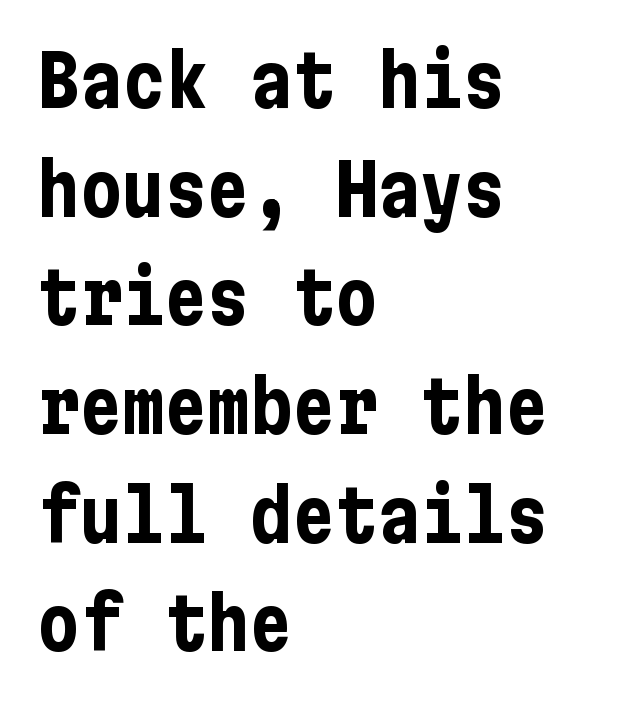
The image shows 71 px bold, condensed sans-serif type, upright; set left-aligned, normal line spacing (1.53x), normal letter spacing, not underlined; low stroke contrast and a medium x-height.
